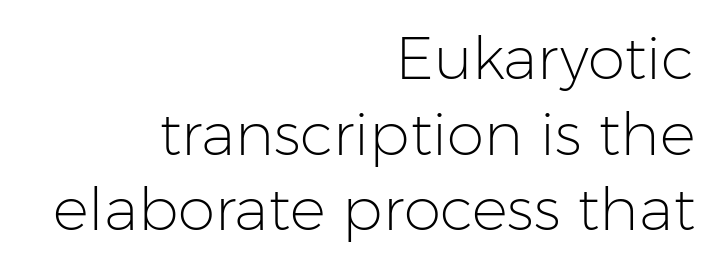
{"serif": "no", "italic": "no", "bold": "no", "weight": "light", "width": "normal", "stroke_contrast": "low", "x_height": "medium", "monospaced": "no", "underline": "no", "align": "right", "line_spacing": "normal", "line_spacing_ratio": 1.26, "letter_spacing": "normal", "letter_spacing_em": 0.0, "glyph_px": 60}
